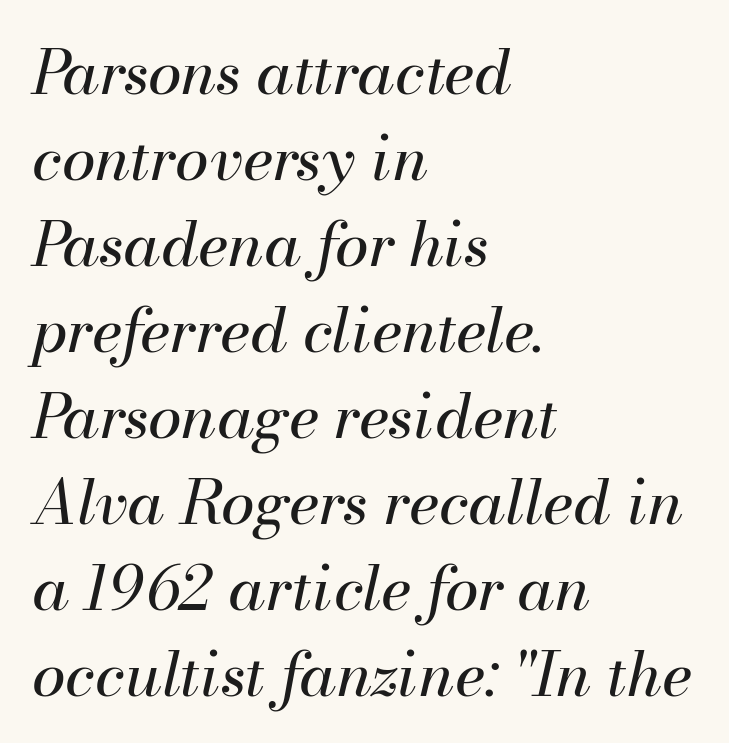
The lines are quadded left. Students, observe: this is what conventionally led text looks like. Note the varied advance widths — an 'i' is clearly narrower than an 'm'. No extra tracking has been applied to these lines. These lines were composed using italics. The words here are not underlined.
